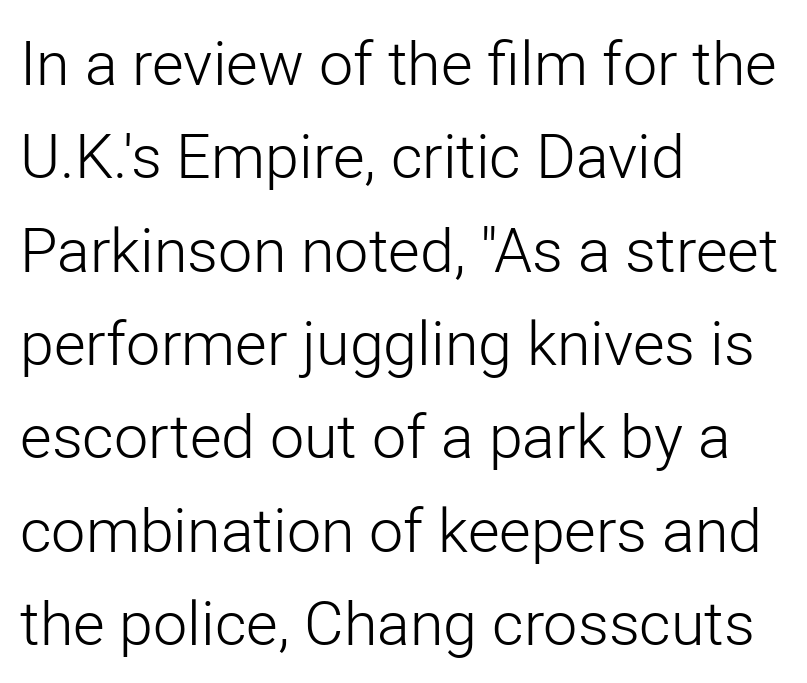
The face used here is proportionally spaced, like ordinary book or web type. The glyphs in this specimen are sans serif. Summary of weight: not heavy and not bold. Every row of glyphs begins at an identical x-position on the left. Leading: standard.
